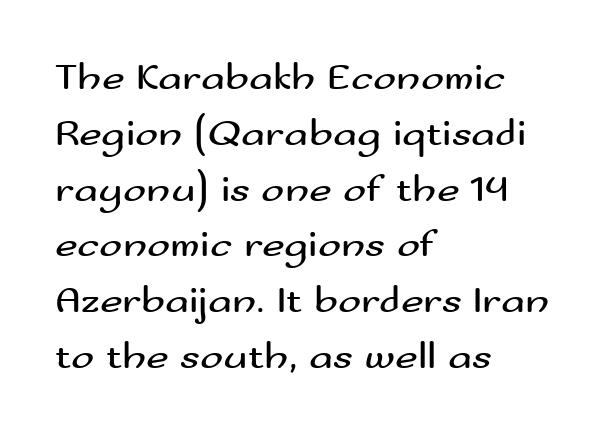
The lines are quadded left. In terms of leading, this rendering sits right in the middle. These lines are rendered in a variable-pitch font. This is the regular roman posture of the typeface.
